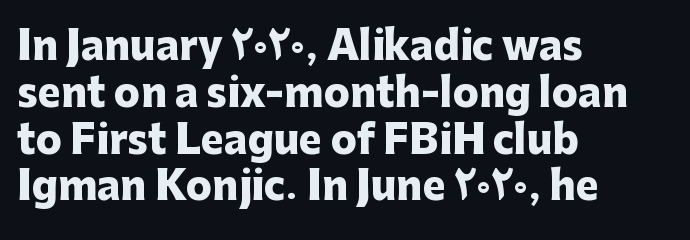
Q: Is the text bold? A: Yes.
Q: Is the text italic (slanted)? A: No, it is upright.
Q: Is the typeface a serif or a sans-serif typeface? A: Sans-serif.
Q: Is the text underlined? A: No.
Q: How is the paragraph aligned? A: Left-aligned.
Q: Is the spacing between letters normal or unusually wide? A: Normal.
Q: Width (condensed, normal, or wide)? A: Normal.
Q: Stroke contrast? A: Low.
Q: x-height? A: Medium.
Q: Monospaced? A: No.
